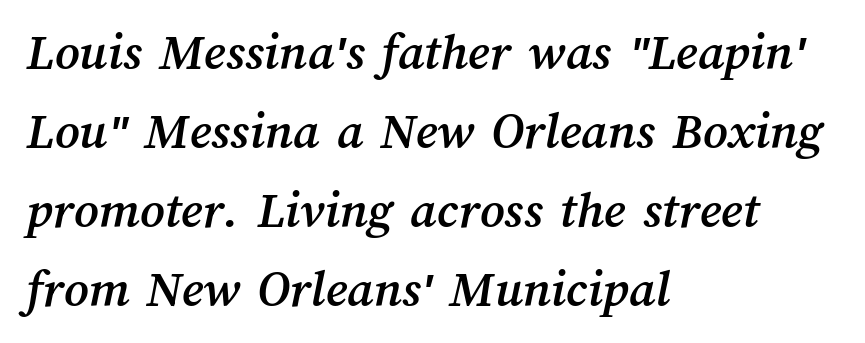
Q: Is the text underlined? A: No.
Q: How is the paragraph aligned? A: Left-aligned.
Q: Is the spacing between letters normal or unusually wide? A: Normal.
Q: Is the spacing between lines tight, normal or loose? A: Normal.
Q: Width (condensed, normal, or wide)? A: Normal.
Q: Stroke contrast? A: Medium.
Q: x-height? A: Medium.
Q: Monospaced? A: No.
